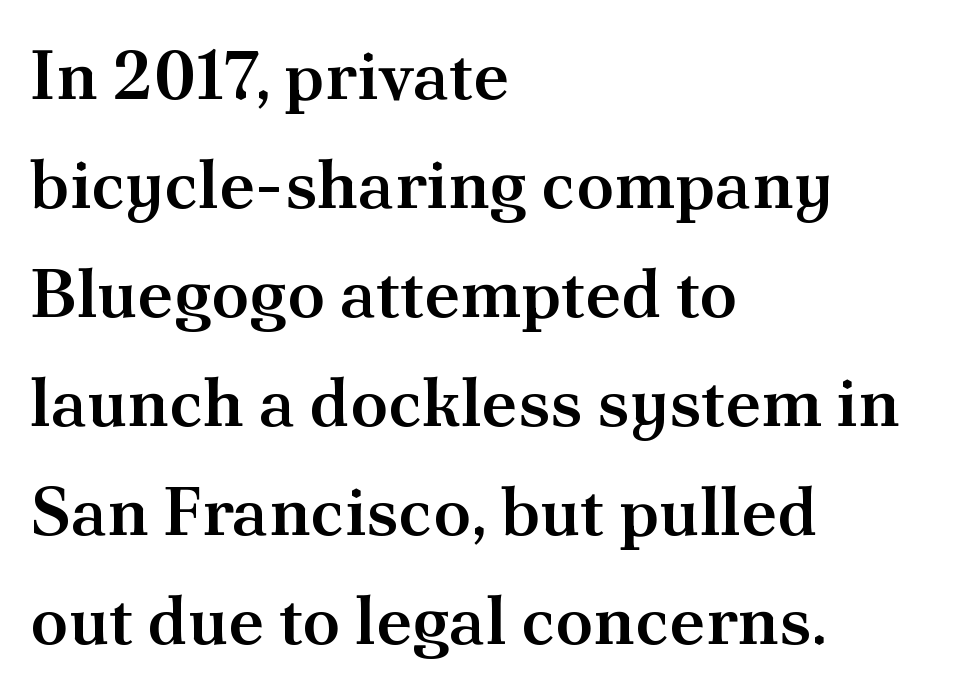
Q: Is the text bold? A: Semi-bold.
Q: Is the text italic (slanted)? A: No, it is upright.
Q: Is the typeface a serif or a sans-serif typeface? A: Serif.
Q: Is the text underlined? A: No.
Q: How is the paragraph aligned? A: Left-aligned.
Q: Is the spacing between letters normal or unusually wide? A: Normal.
Q: Is the spacing between lines tight, normal or loose? A: Normal.
Q: Width (condensed, normal, or wide)? A: Normal.
Q: Stroke contrast? A: Medium.
Q: x-height? A: Small.
Q: Monospaced? A: No.
